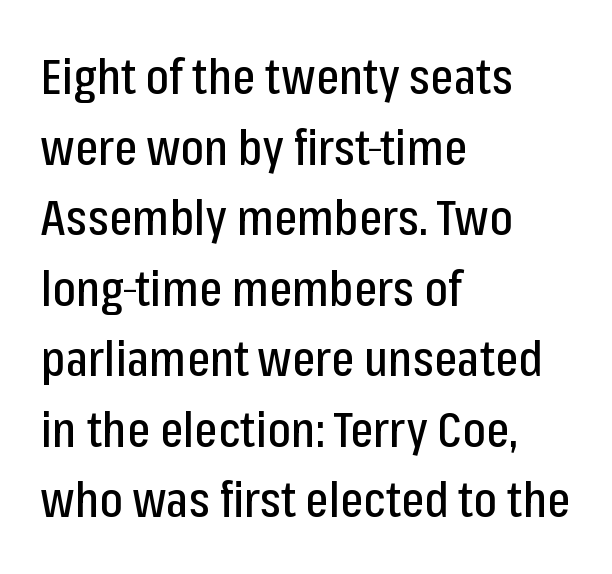
Think of a printed novel: that variable character pitch is what you see here. Font category for this specimen: sans-serif. Honestly, there is no underline to notice here at all. This sample uses an upright cut, with every glyph sitting square on the baseline. Successive baselines arrive at the customary interval.
